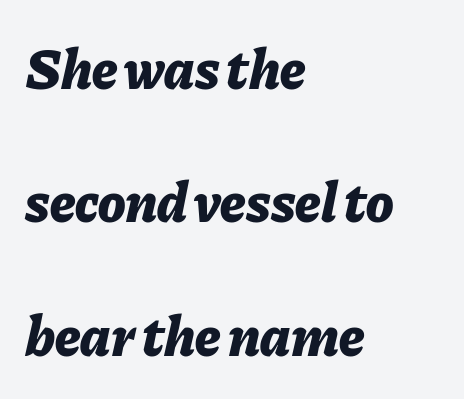
The image shows 57 px bold type, italic (leaning right); set left-aligned, loose line spacing (2.34x), normal letter spacing, not underlined; low stroke contrast and a medium x-height.
